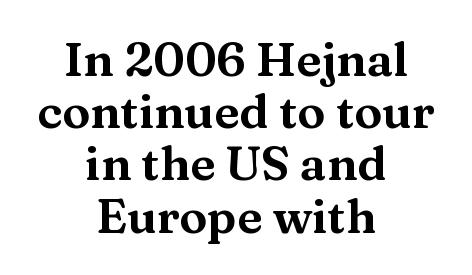
The image shows 47 px wide serif type, upright; set centered, tight line spacing (1.11x), normal letter spacing, not underlined; medium stroke contrast and a medium x-height.
